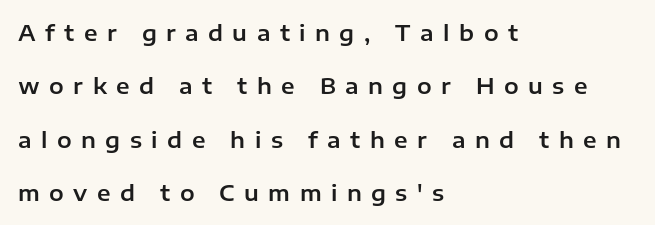
Every row of glyphs begins at an identical x-position on the left. The specimen omits any rule beneath the text block's lines. Vertical spacing — loose. Observe the wide spacing: letters keep a clear distance from each other. Tall strokes in this sample are plumb rather than angled.
